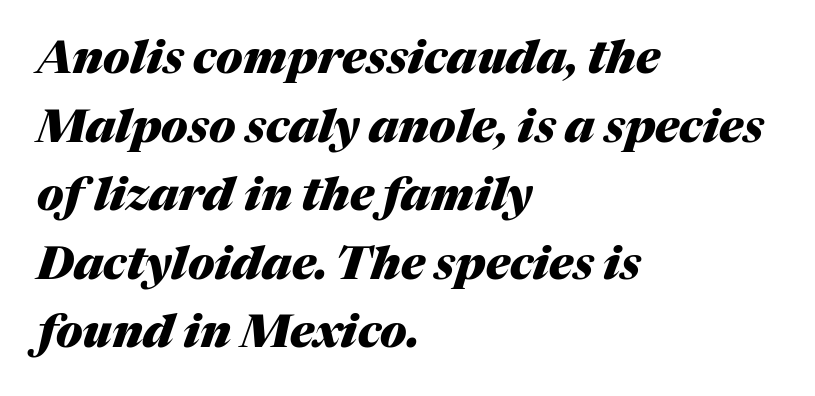
Each word holds together tightly as a unit, with standard inter-letter gaps. The typography opts for an oblique posture over an upright one. Summary of vertical rhythm: regular, with standard interline spacing. Stroke thickness is high; the sample reads as a true bold. The face used here is proportionally spaced, like ordinary book or web type. The rendering anchors every line to the left-hand side.
